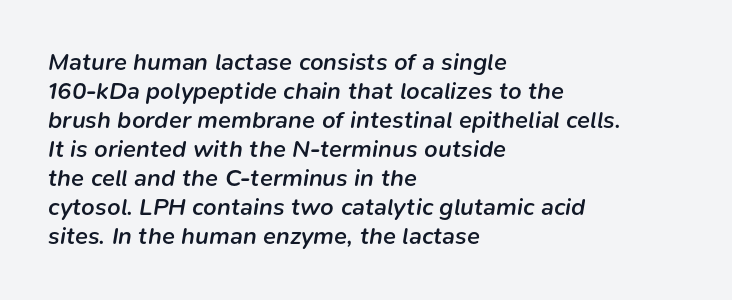
Firm but not heavy-handed strokes: this text is semibold. Here the glyphs are tracked normally, forming tight word shapes. The rendering anchors every line to the left-hand side. Characters are canted at an angle relative to the baseline's perpendicular. No word sits above an underline.
